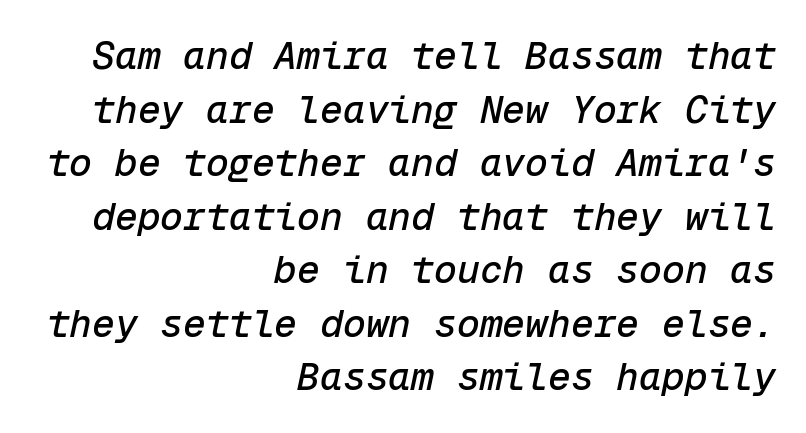
{"italic": "yes", "lean": "right", "slant_degrees": 12, "width": "normal", "stroke_contrast": "low", "x_height": "medium", "monospaced": "yes", "underline": "no", "align": "right", "line_spacing": "normal", "line_spacing_ratio": 1.41, "letter_spacing": "normal", "letter_spacing_em": 0.0, "glyph_px": 38}
